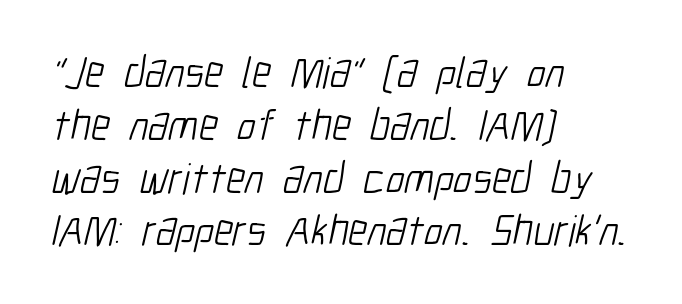
The image shows 44 px light, condensed sans-serif type; set left-aligned, line spacing 1.2x, normal letter spacing, not underlined; low stroke contrast and a medium x-height.
